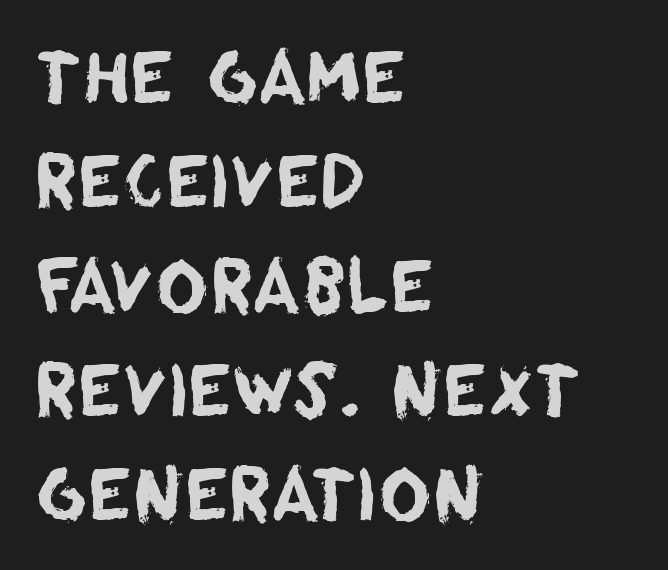
Q: Is the typeface a serif or a sans-serif typeface? A: Sans-serif.
Q: Is the text underlined? A: No.
Q: How is the paragraph aligned? A: Left-aligned.
Q: Is the spacing between letters normal or unusually wide? A: Normal.
Q: Is the spacing between lines tight, normal or loose? A: Normal.
Q: Width (condensed, normal, or wide)? A: Normal.
Q: Stroke contrast? A: Low.
Q: x-height? A: Large.
Q: Monospaced? A: No.
